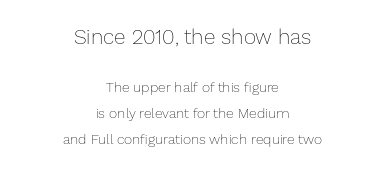
Inter-character spacing is left at the font's built-in metrics. Words float on clear page, feet unadorned. Notice how the passage keeps no hard edge, just a central spine. Quick note: not italic, upright. The emphasis by scale lands on block number one, above.
